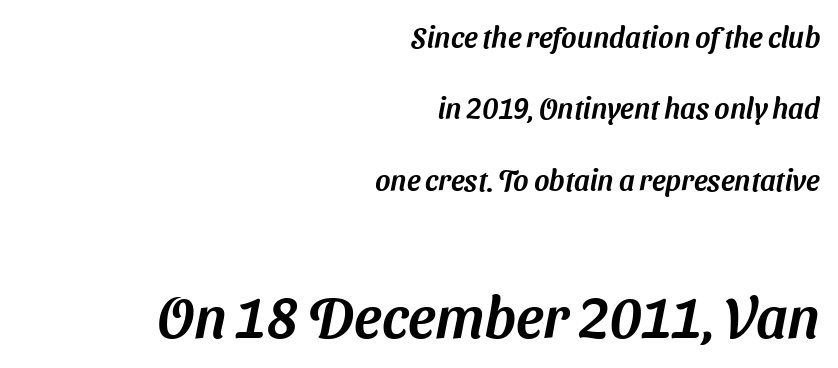
{"serif": "no", "width": "normal", "stroke_contrast": "medium", "x_height": "medium", "monospaced": "no", "underline": "no", "align": "right", "line_spacing": "loose", "line_spacing_ratio": 2.46, "letter_spacing": "normal", "letter_spacing_em": 0.0, "larger_block": "second", "size_ratio": 2.0, "glyph_px": 58}
